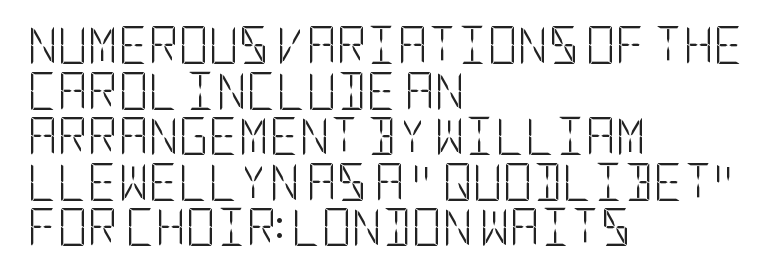
How are the letters spaced? Ordinarily, with no added tracking. No heavy texture on the line: the type isn't bold. Compared with a centered layout, this one pins lines to the left instead. Posture: upright roman.
